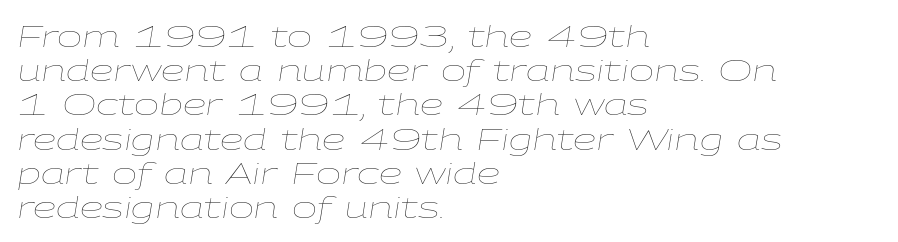
The image shows 30 px thin, wide type, italic (leaning right); set left-aligned, tight line spacing (1.14x), normal letter spacing, not underlined; low stroke contrast and a medium x-height.
